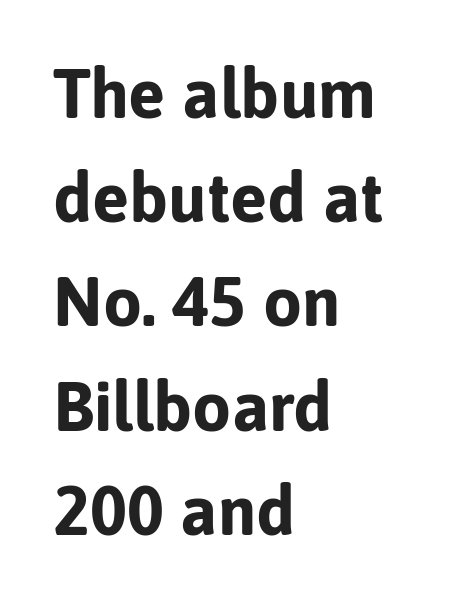
The image shows 69 px bold sans-serif type, upright; set left-aligned, normal line spacing (1.51x), normal letter spacing, not underlined; low stroke contrast and a medium x-height.
